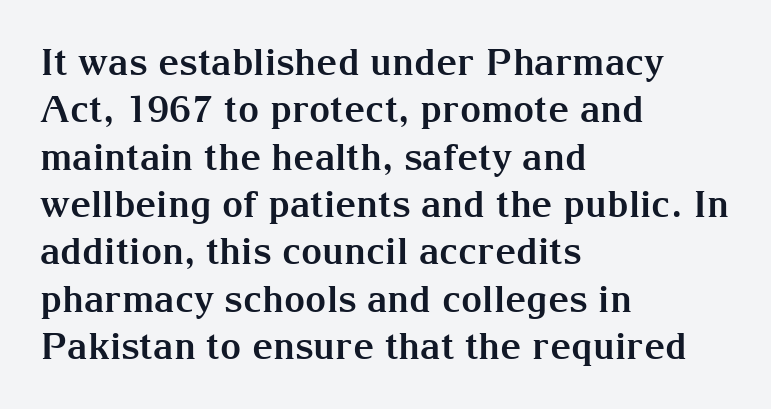
Q: Is the text bold? A: Yes.
Q: Is the text italic (slanted)? A: No, it is upright.
Q: Is the typeface a serif or a sans-serif typeface? A: Serif.
Q: Is the text underlined? A: No.
Q: How is the paragraph aligned? A: Left-aligned.
Q: Is the spacing between letters normal or unusually wide? A: Normal.
Q: Is the spacing between lines tight, normal or loose? A: Normal.
Q: Width (condensed, normal, or wide)? A: Normal.
Q: Stroke contrast? A: Medium.
Q: x-height? A: Medium.
Q: Monospaced? A: No.
